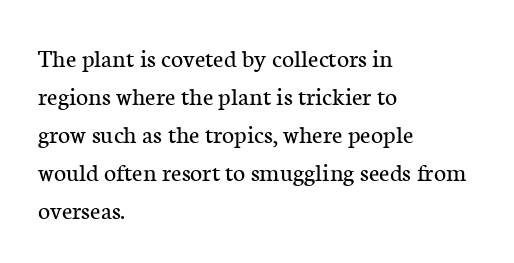
Q: Is the text bold? A: No.
Q: Is the text italic (slanted)? A: No, it is upright.
Q: Is the text underlined? A: No.
Q: How is the paragraph aligned? A: Left-aligned.
Q: Is the spacing between letters normal or unusually wide? A: Normal.
Q: Is the spacing between lines tight, normal or loose? A: Normal.
